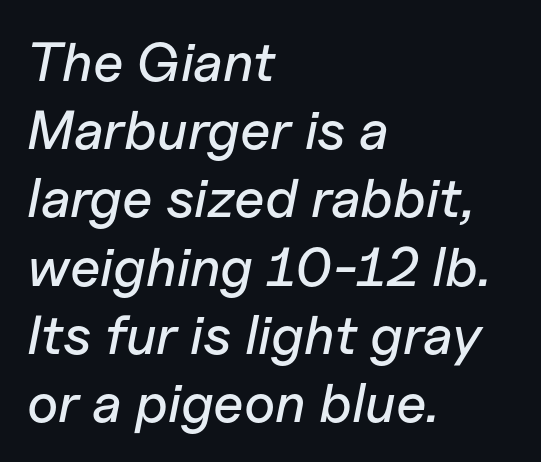
Q: Is the text italic (slanted)? A: Yes, it leans right by about 11 degrees.
Q: Is the text underlined? A: No.
Q: How is the paragraph aligned? A: Left-aligned.
Q: Is the spacing between letters normal or unusually wide? A: Normal.
Q: Width (condensed, normal, or wide)? A: Normal.
Q: Stroke contrast? A: Low.
Q: x-height? A: Medium.
Q: Monospaced? A: No.
